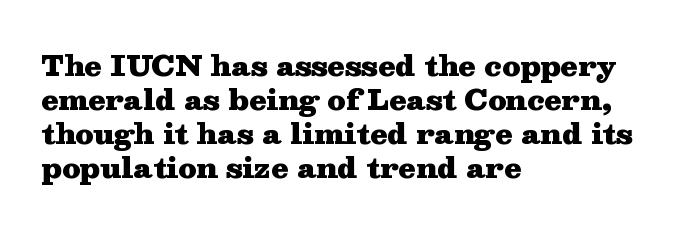
To sum up the face: it has serifs. Character widths vary here, with narrow letters taking less room than wide ones. The horizontal fit of the characters is conventional and even. Emphasis by weight is at full strength: bold.
